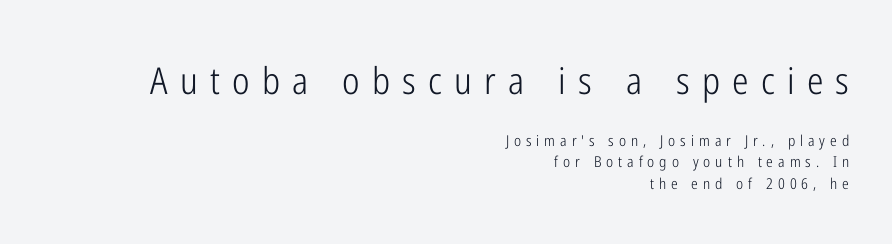
The image shows 37 px light, condensed sans-serif type, upright; set right-aligned, normal line spacing (1.42x), unusually wide letter spacing (+0.33 em), not underlined; the first (top) block is 2.47x larger; low stroke contrast and a medium x-height.
